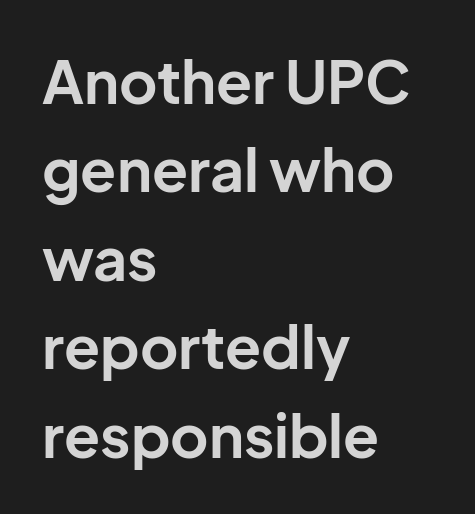
Q: Is the text bold? A: Yes.
Q: Is the text italic (slanted)? A: No, it is upright.
Q: Is the typeface a serif or a sans-serif typeface? A: Sans-serif.
Q: Is the text underlined? A: No.
Q: How is the paragraph aligned? A: Left-aligned.
Q: Is the spacing between letters normal or unusually wide? A: Normal.
Q: Is the spacing between lines tight, normal or loose? A: Normal.
Q: Width (condensed, normal, or wide)? A: Normal.
Q: Stroke contrast? A: Low.
Q: x-height? A: Medium.
Q: Monospaced? A: No.
